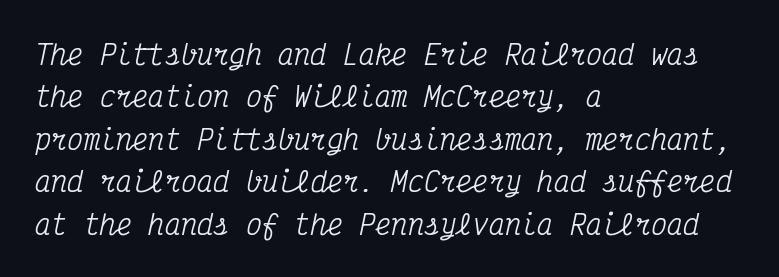
{"italic": "yes", "lean": "right", "slant_degrees": 12, "underline": "no", "align": "left", "line_spacing": "normal", "line_spacing_ratio": 1.57, "letter_spacing": "normal", "letter_spacing_em": 0.0, "glyph_px": 27}
